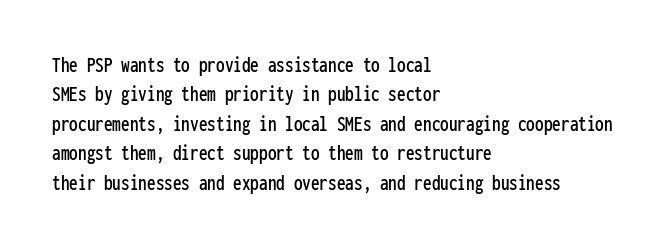
Q: Is the text italic (slanted)? A: No, it is upright.
Q: Is the text underlined? A: No.
Q: How is the paragraph aligned? A: Left-aligned.
Q: Is the spacing between letters normal or unusually wide? A: Normal.
Q: Is the spacing between lines tight, normal or loose? A: Normal.
